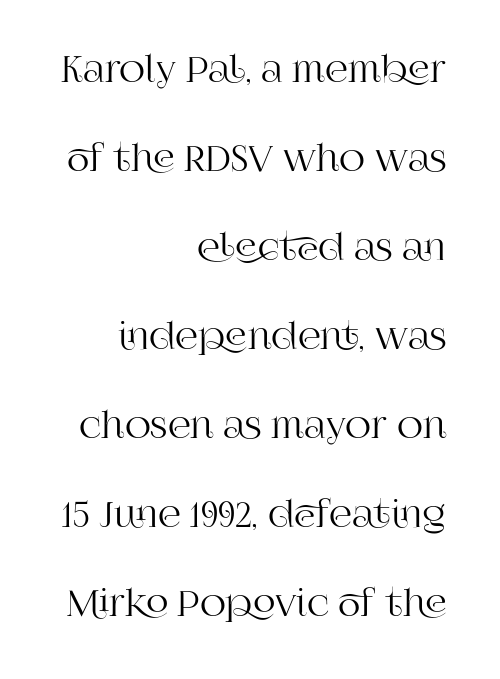
The image shows 36 px serif type, upright; set right-aligned, loose line spacing (2.47x), normal letter spacing, not underlined; high stroke contrast and a large x-height.
